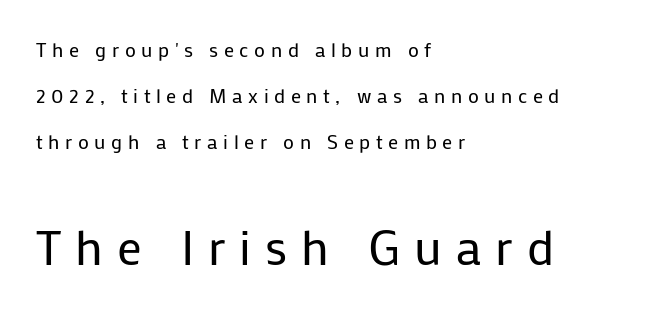
{"serif": "no", "italic": "no", "bold": "no", "weight": "regular", "width": "normal", "stroke_contrast": "low", "x_height": "medium", "monospaced": "no", "underline": "no", "align": "left", "line_spacing": "loose", "line_spacing_ratio": 2.3, "letter_spacing": "wide", "letter_spacing_em": 0.28, "larger_block": "second", "size_ratio": 2.45, "glyph_px": 49}
